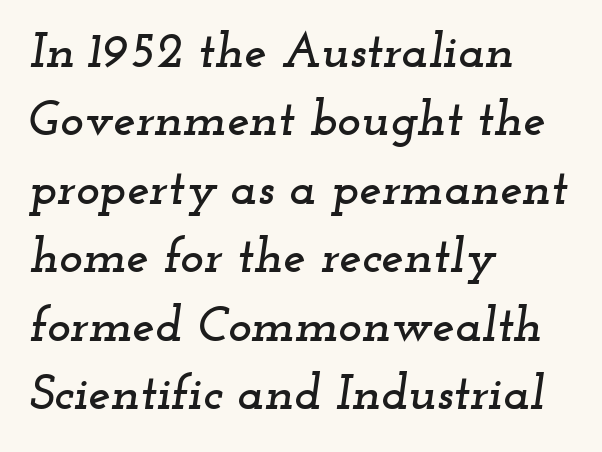
The designer went with a serif here, giving each stem small feet. Vertically, the passage feels balanced, rows spaced as you'd expect. The space directly below the letters is spotless. Glyph-to-glyph distance matches everyday printed text.
